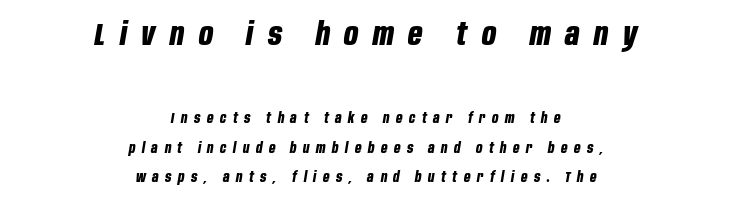
Vertical spacing — loose. Type without underlining. Each word looks stretched out because of the extra space between its letters. Pretty heavy lettering here — definitely bold. The typography opts for an oblique posture over an upright one. Compared with a flush-left layout, this one balances lines on the center instead.
